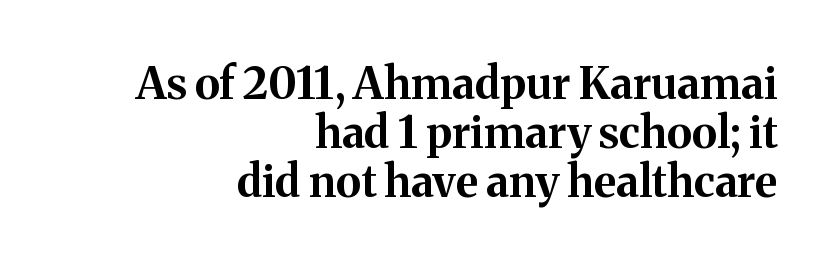
The image shows 44 px bold serif type, upright; set right-aligned, tight line spacing (1.11x), normal letter spacing, not underlined; medium stroke contrast and a medium x-height.
